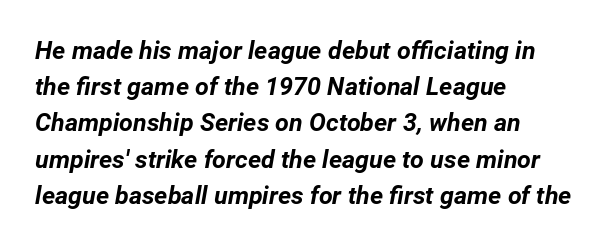
The image shows 25 px bold type, italic (leaning right); set left-aligned, normal line spacing (1.45x), normal letter spacing, not underlined.
